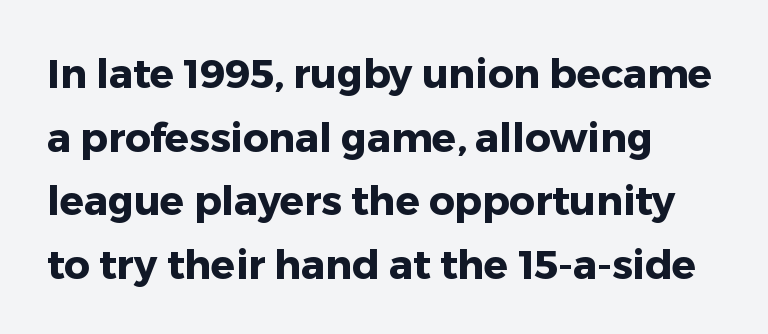
The image shows 40 px heavy sans-serif type, upright; set left-aligned, normal line spacing (1.59x), normal letter spacing, not underlined; low stroke contrast and a medium x-height.
